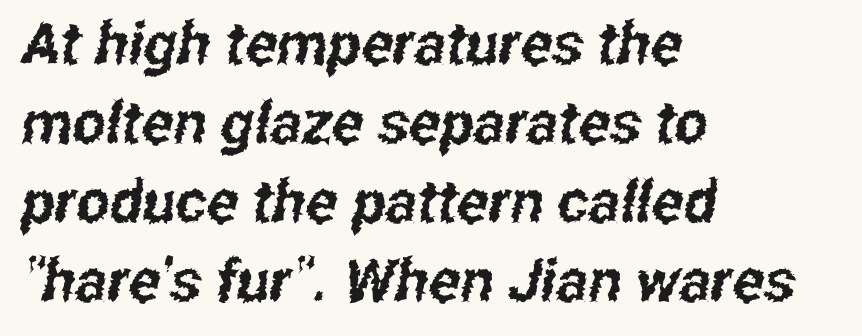
Q: Is the typeface a serif or a sans-serif typeface? A: Sans-serif.
Q: Is the text underlined? A: No.
Q: How is the paragraph aligned? A: Left-aligned.
Q: Is the spacing between letters normal or unusually wide? A: Normal.
Q: Is the spacing between lines tight, normal or loose? A: Normal.
Q: Width (condensed, normal, or wide)? A: Condensed.
Q: Stroke contrast? A: Low.
Q: x-height? A: Medium.
Q: Monospaced? A: No.
